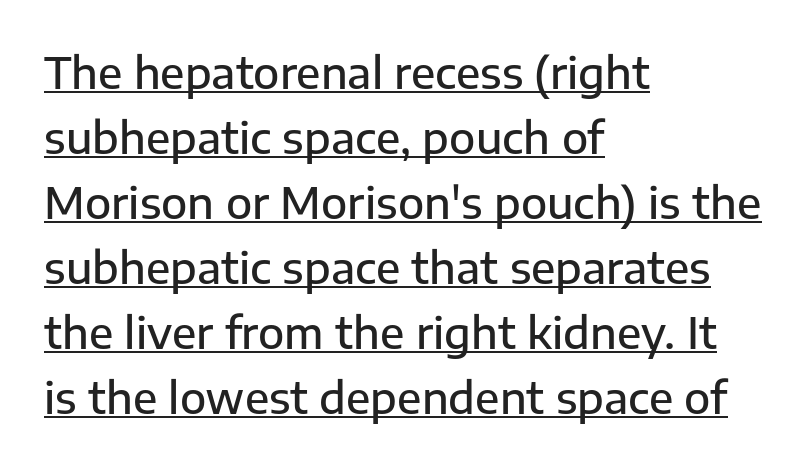
Q: Is the text bold? A: Semi-bold.
Q: Is the text italic (slanted)? A: No, it is upright.
Q: Is the typeface a serif or a sans-serif typeface? A: Sans-serif.
Q: Is the text underlined? A: Yes.
Q: How is the paragraph aligned? A: Left-aligned.
Q: Is the spacing between letters normal or unusually wide? A: Normal.
Q: Is the spacing between lines tight, normal or loose? A: Normal.
Q: Width (condensed, normal, or wide)? A: Normal.
Q: Stroke contrast? A: Low.
Q: x-height? A: Medium.
Q: Monospaced? A: No.
